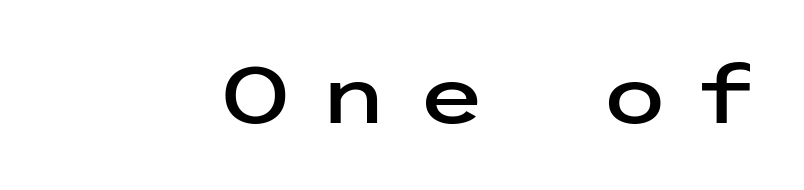
The image shows 79 px wide sans-serif type, upright; set unusually wide letter spacing (+0.37 em), not underlined; low stroke contrast and a medium x-height.
